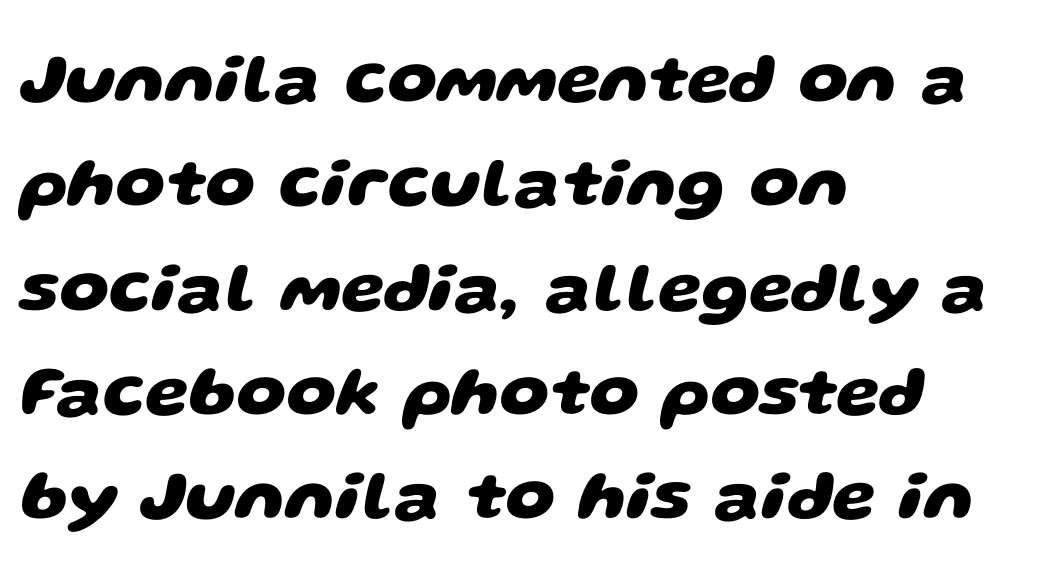
Q: Is the text bold? A: Yes.
Q: Is the typeface a serif or a sans-serif typeface? A: Sans-serif.
Q: Is the text underlined? A: No.
Q: How is the paragraph aligned? A: Left-aligned.
Q: Is the spacing between letters normal or unusually wide? A: Normal.
Q: Is the spacing between lines tight, normal or loose? A: Normal.
Q: Width (condensed, normal, or wide)? A: Wide.
Q: Stroke contrast? A: Low.
Q: x-height? A: Large.
Q: Monospaced? A: No.
